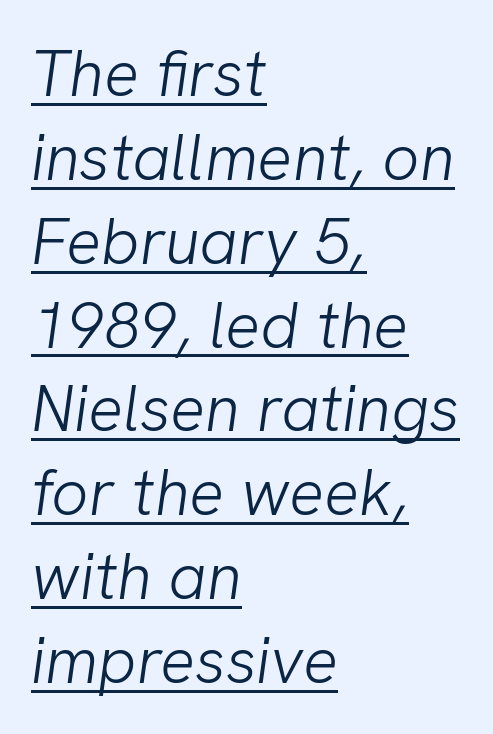
A student would call this left alignment; a typographer would say flush left, rag right. The type family on display is of the sans-serif kind. Weight class: somewhere from thin through regular. What stands out about the letter spacing? Nothing — it is the standard amount.
